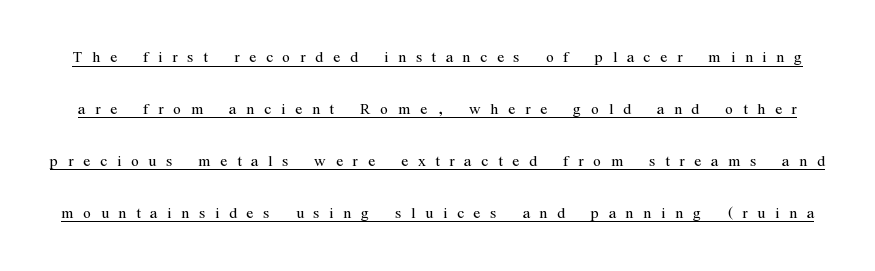
Reading down the column, the eye jumps a long way to each next line. These lines have a slow, spaced-out rhythm from letter to letter. Stems and bowls with no extra thickness — not bold. Does the lettering tilt? It doesn't — this is upright.
